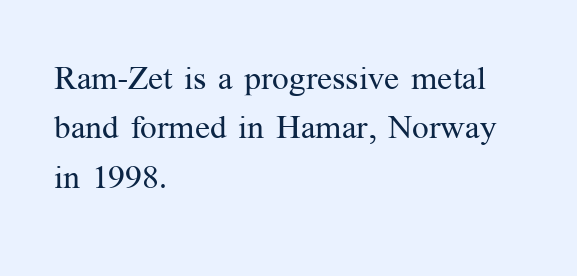
The image shows 33 px regular-weight serif type, upright; set left-aligned, normal line spacing (1.5x), normal letter spacing, not underlined; medium stroke contrast and a medium x-height.
